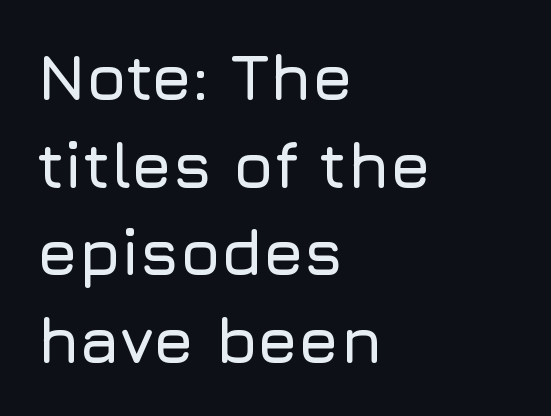
The designer went with a sans here, leaving each stem footless. Underlining? Definitely not there. What's the leading like? Ordinary, nothing unusual. The rendering uses natural spacing where letterforms have individual widths. Default kerning and tracking; the words read as compact shapes. If you drew a ruler down the left edge, every line would touch it.
